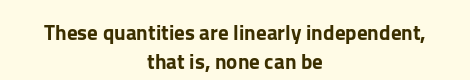
{"italic": "no", "underline": "no", "align": "center", "line_spacing": "normal", "line_spacing_ratio": 1.36, "letter_spacing": "normal", "letter_spacing_em": 0.0, "glyph_px": 21}
